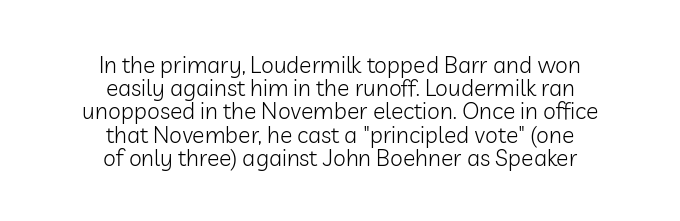
Posture: upright roman. Unmarked baselines from the first word to the last. Students, observe: this is what under-led, compact text looks like. Leftover space on each line is divided equally before and after the words.
